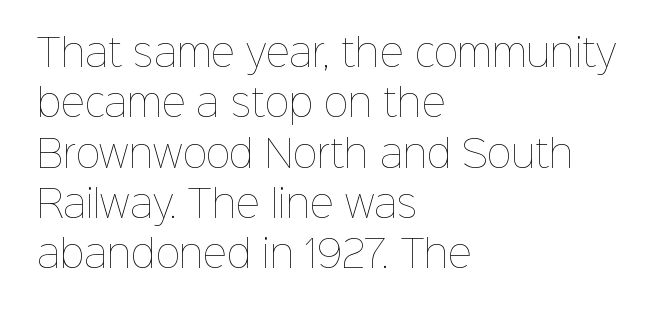
{"italic": "no", "bold": "no", "weight": "thin", "width": "normal", "stroke_contrast": "low", "x_height": "medium", "monospaced": "no", "underline": "no", "align": "left", "line_spacing": "normal", "line_spacing_ratio": 1.36, "letter_spacing": "normal", "letter_spacing_em": 0.0, "glyph_px": 37}
